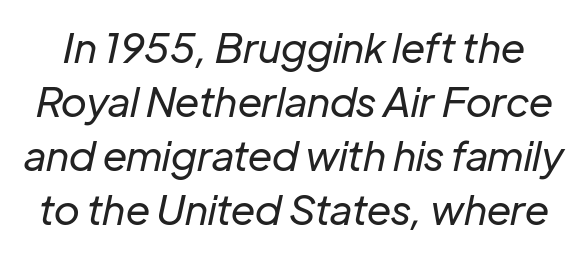
Q: Is the text bold? A: No.
Q: Is the text italic (slanted)? A: Yes, it leans right by about 12 degrees.
Q: Is the text underlined? A: No.
Q: Is the spacing between letters normal or unusually wide? A: Normal.
Q: Is the spacing between lines tight, normal or loose? A: Normal.
Q: Width (condensed, normal, or wide)? A: Normal.
Q: Stroke contrast? A: Low.
Q: x-height? A: Medium.
Q: Monospaced? A: No.
